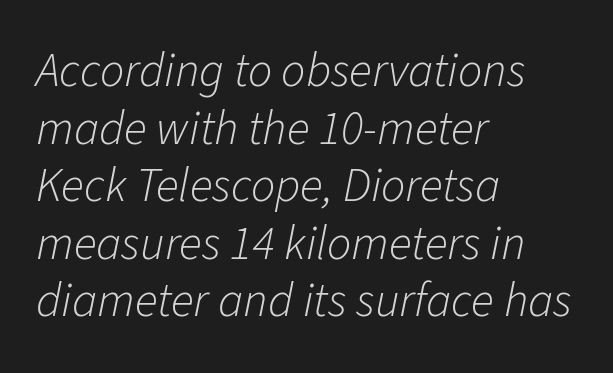
Visually the block forms a straight wall on the left and a jagged coastline on the right. No word sits above an underline. The letters advance in unequal steps, a hallmark of proportional type. Is the letter spacing exaggerated? No — it looks like the ordinary default. No heavy texture on the line: the type isn't bold.
